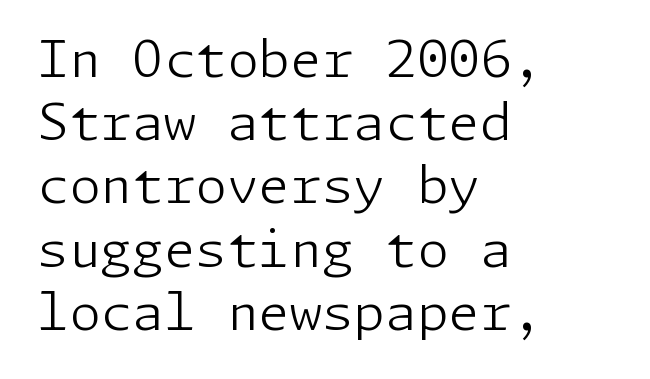
{"serif": "no", "italic": "no", "bold": "no", "weight": "light", "width": "normal", "stroke_contrast": "low", "x_height": "medium", "underline": "no", "align": "left", "line_spacing_ratio": 1.24, "letter_spacing": "normal", "letter_spacing_em": 0.0, "glyph_px": 51}
